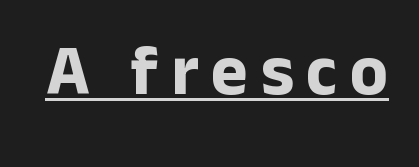
{"serif": "no", "italic": "no", "bold": "yes", "weight": "bold", "width": "normal", "stroke_contrast": "low", "x_height": "medium", "monospaced": "no", "underline": "yes", "glyph_px": 70}
